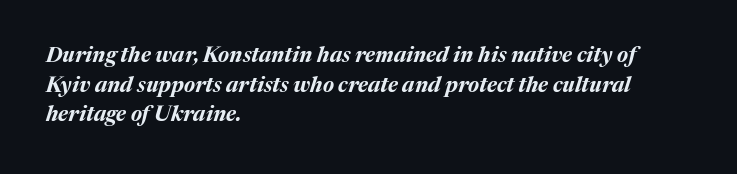
Type without underlining. Slant detected: the letters are inclined. Typographic density is high because the face is bold. Line spacing here is normal. The rag falls on the right side of this text block.
